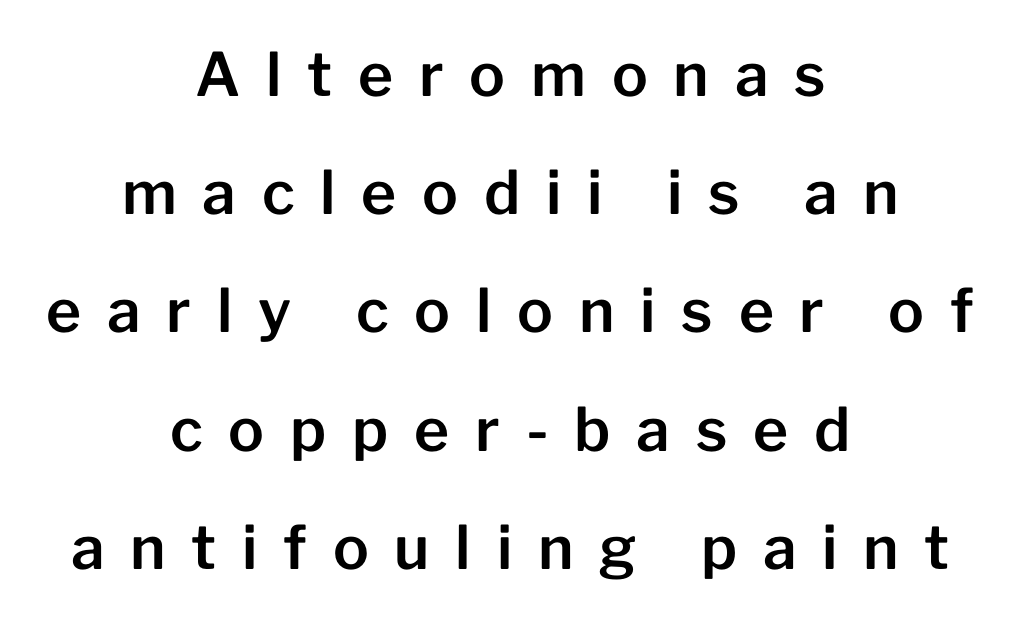
The image shows 60 px sans-serif type, upright; set centered, loose line spacing (1.97x), unusually wide letter spacing (+0.43 em), not underlined; low stroke contrast and a medium x-height.
